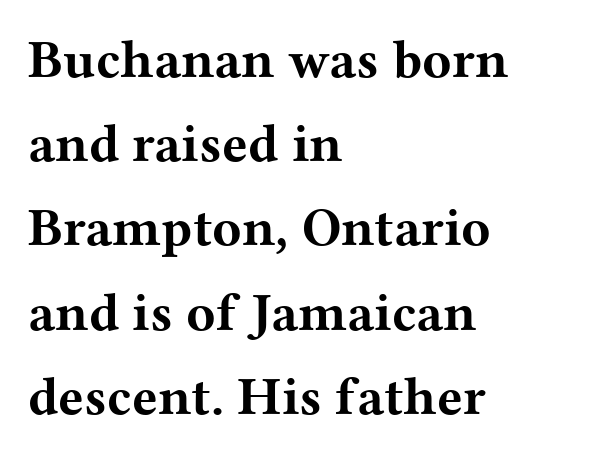
Q: Is the text bold? A: Yes.
Q: Is the text italic (slanted)? A: No, it is upright.
Q: Is the typeface a serif or a sans-serif typeface? A: Serif.
Q: Is the text underlined? A: No.
Q: How is the paragraph aligned? A: Left-aligned.
Q: Is the spacing between letters normal or unusually wide? A: Normal.
Q: Is the spacing between lines tight, normal or loose? A: Normal.
Q: Width (condensed, normal, or wide)? A: Wide.
Q: Stroke contrast? A: Medium.
Q: x-height? A: Medium.
Q: Monospaced? A: No.
